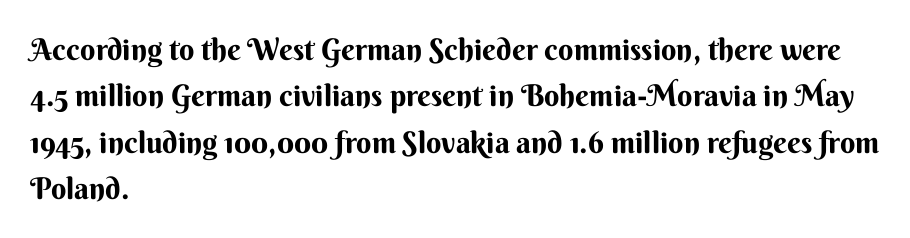
Examine the stroke ends and you'll find no serifs. The letters sit at their default tracking, neither squeezed nor spread. The rendering uses a bold face; every stroke is thick and dark. Descenders are the only things crossing below the line.
